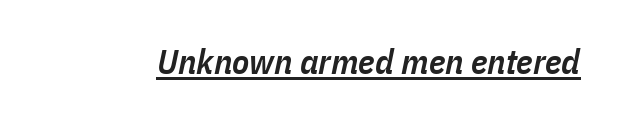
There is no visible air inserted between adjacent glyphs. The specimen reads as italic at a glance. Looks like someone drew a line under every word here. Stroke thickness is moderately raised; the sample reads as semibold.
